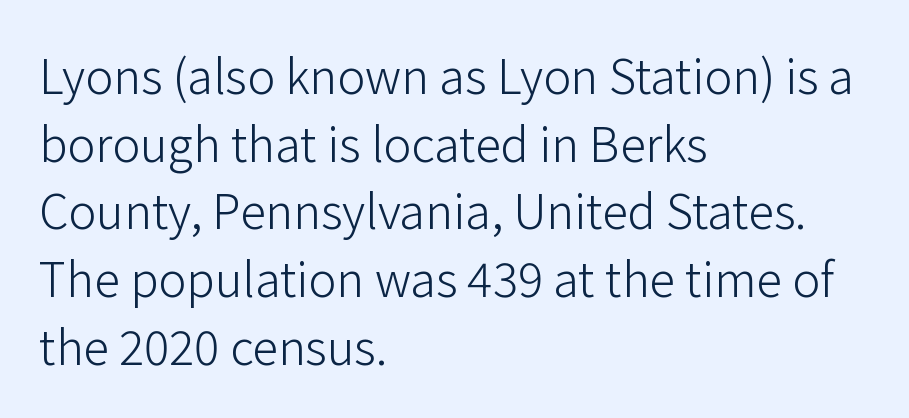
{"serif": "no", "italic": "no", "bold": "no", "weight": "light", "width": "normal", "stroke_contrast": "low", "x_height": "medium", "monospaced": "no", "underline": "no", "align": "left", "line_spacing": "normal", "line_spacing_ratio": 1.44, "letter_spacing": "normal", "letter_spacing_em": 0.0, "glyph_px": 47}
